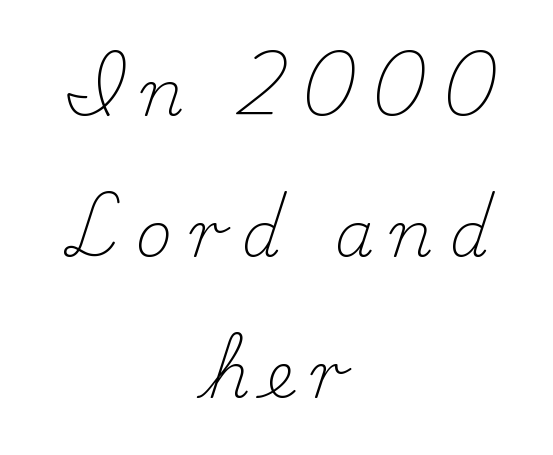
{"serif": "yes", "bold": "no", "weight": "light", "width": "normal", "stroke_contrast": "medium", "x_height": "small", "monospaced": "no", "underline": "no", "align": "center", "line_spacing": "loose", "line_spacing_ratio": 2.24, "letter_spacing": "wide", "letter_spacing_em": 0.27, "glyph_px": 63}
